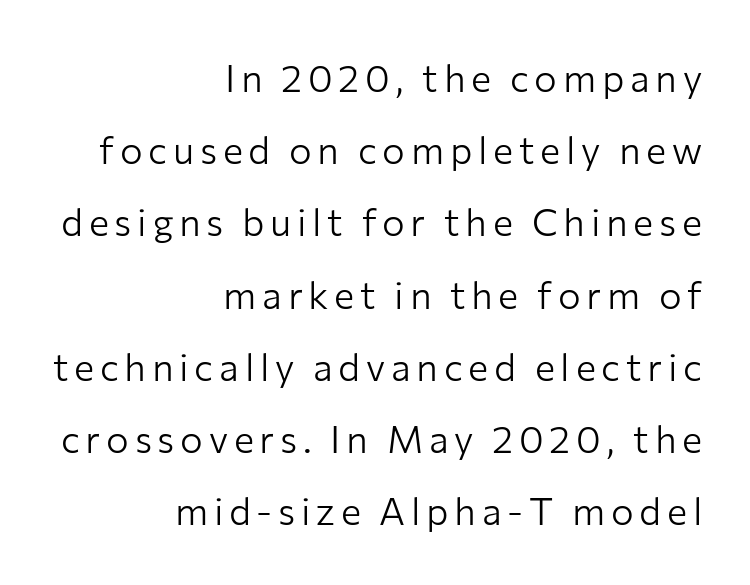
{"serif": "no", "italic": "no", "bold": "no", "weight": "light", "width": "normal", "stroke_contrast": "low", "x_height": "medium", "monospaced": "no", "underline": "no", "align": "right", "line_spacing": "loose", "line_spacing_ratio": 1.9, "glyph_px": 38}
